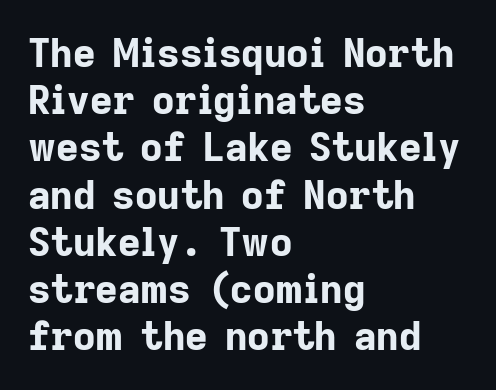
The rag falls on the right side of this text block. A roman cut, with each character standing at attention. Nobody touched the tracking dial on this one. Each glyph is drawn with heavy, bold strokes. Bare-footed words on every line.
